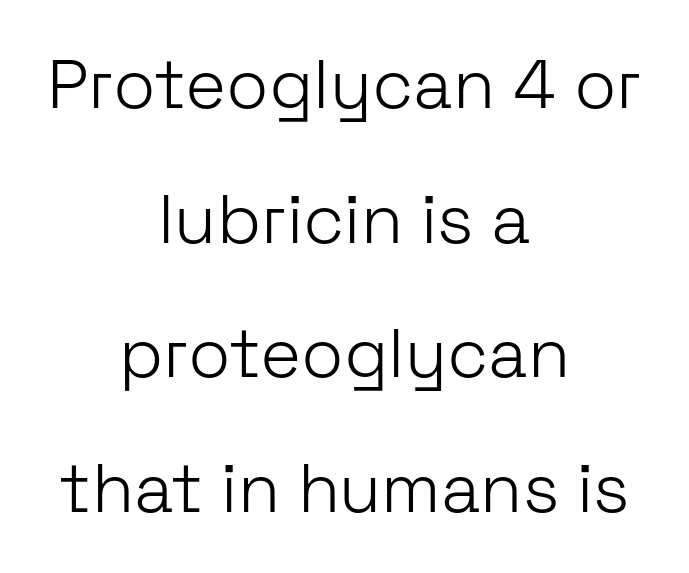
The lines in this sample share a center point and differ in where they start and stop. Only glyphs here, with clear space below each row. The characters display no serif detailing; their extremities are plain. The passage shown is typed in a proportional face where columns would drift. Letter spacing: default. Weight: regular or lighter.
